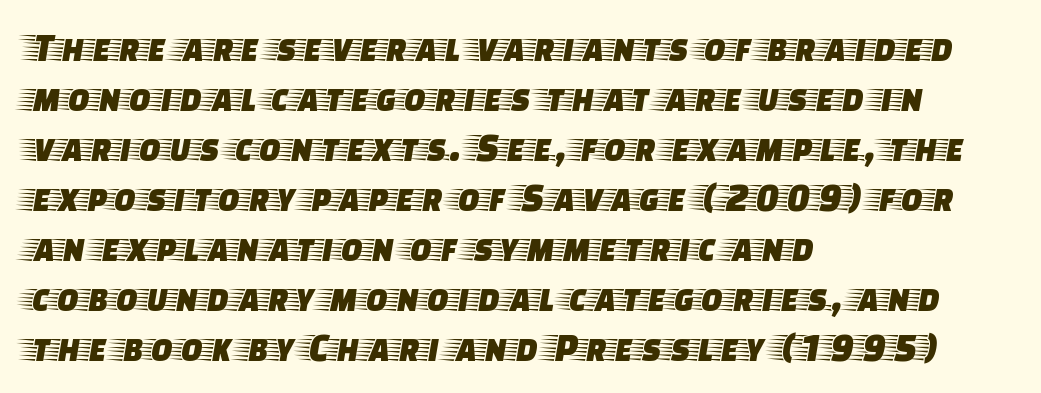
{"serif": "yes", "width": "wide", "stroke_contrast": "low", "x_height": "large", "monospaced": "no", "underline": "no", "align": "left", "line_spacing": "normal", "line_spacing_ratio": 1.25, "letter_spacing": "normal", "letter_spacing_em": 0.0, "glyph_px": 40}
